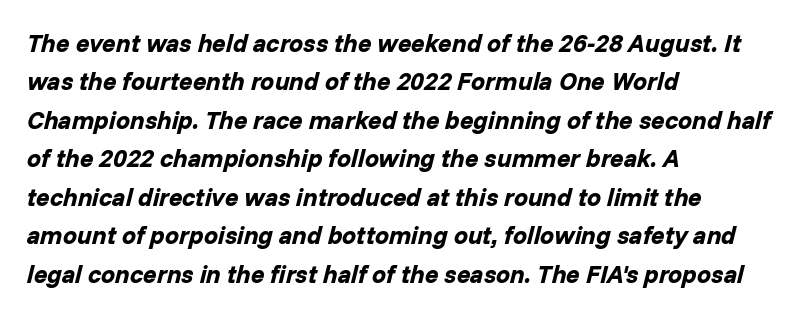
The image shows 25 px bold type, italic (leaning right); set left-aligned, normal line spacing (1.54x), normal letter spacing, not underlined.
